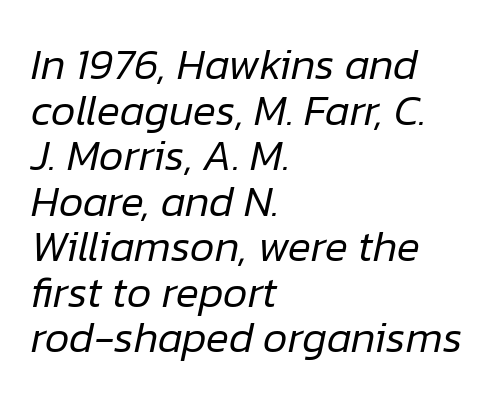
{"italic": "yes", "lean": "right", "slant_degrees": 12, "bold": "no", "weight": "regular", "width": "normal", "stroke_contrast": "low", "x_height": "medium", "monospaced": "no", "underline": "no", "align": "left", "line_spacing": "tight", "line_spacing_ratio": 1.06, "letter_spacing": "normal", "letter_spacing_em": 0.0, "glyph_px": 43}
